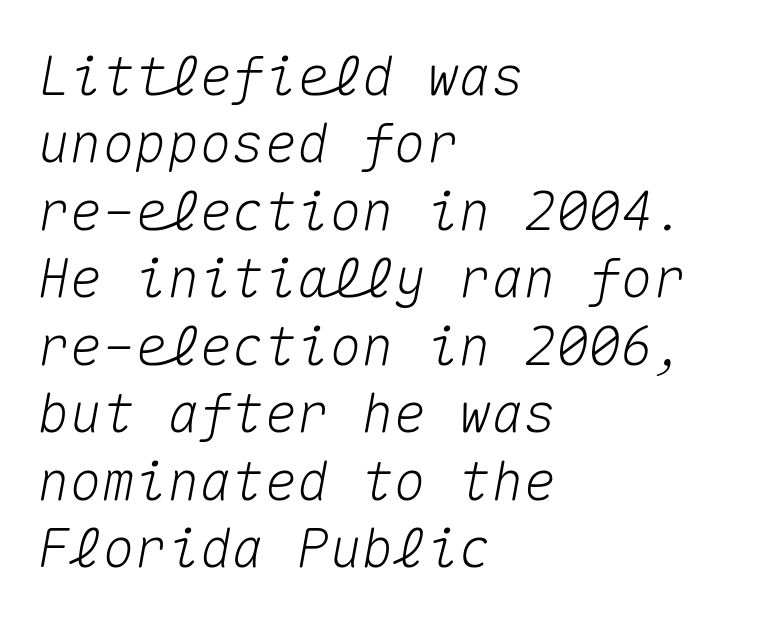
Q: Is the text italic (slanted)? A: Yes, it leans right by about 10 degrees.
Q: Is the text underlined? A: No.
Q: How is the paragraph aligned? A: Left-aligned.
Q: Is the spacing between letters normal or unusually wide? A: Normal.
Q: Is the spacing between lines tight, normal or loose? A: Normal.
Q: Width (condensed, normal, or wide)? A: Normal.
Q: Stroke contrast? A: Medium.
Q: x-height? A: Medium.
Q: Monospaced? A: Yes.
